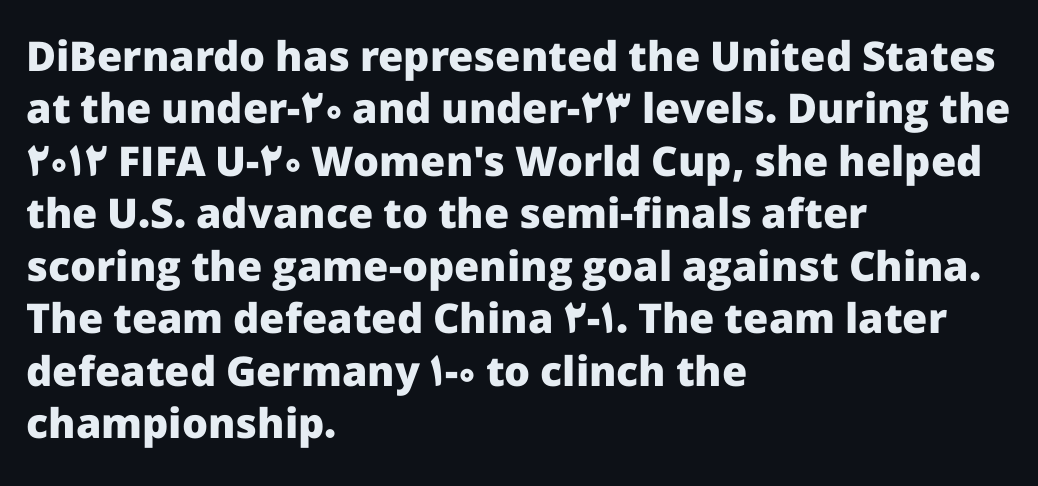
The image shows 41 px heavy sans-serif type, upright; set left-aligned, normal line spacing (1.28x), normal letter spacing, not underlined; low stroke contrast and a medium x-height.
